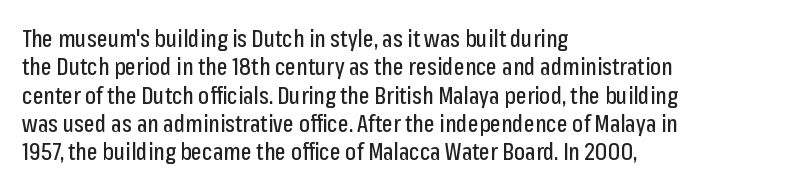
One-word summary of the alignment: left. These lines keep a tight, regular rhythm from letter to letter. Letters rest on an invisible, unmarked baseline. In terms of posture, this sample is upright.
